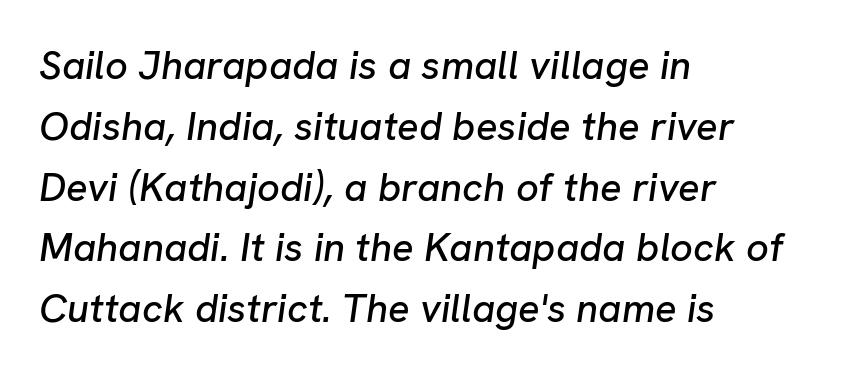
The designer left line spacing at the default. Characters are canted at an angle relative to the baseline's perpendicular. This sample has the flowing, uneven cadence of proportional lettering. Standard letterfit; no display-style spreading of the glyphs. Descender tails drop into unmarked territory.
